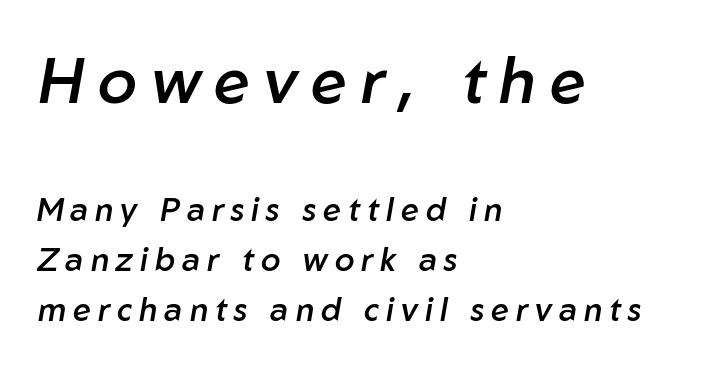
The image shows 64 px semibold type, italic (leaning right); set left-aligned, normal line spacing (1.55x), unusually wide letter spacing (+0.22 em), not underlined; the first (top) block is 2.0x larger; low stroke contrast and a medium x-height.
